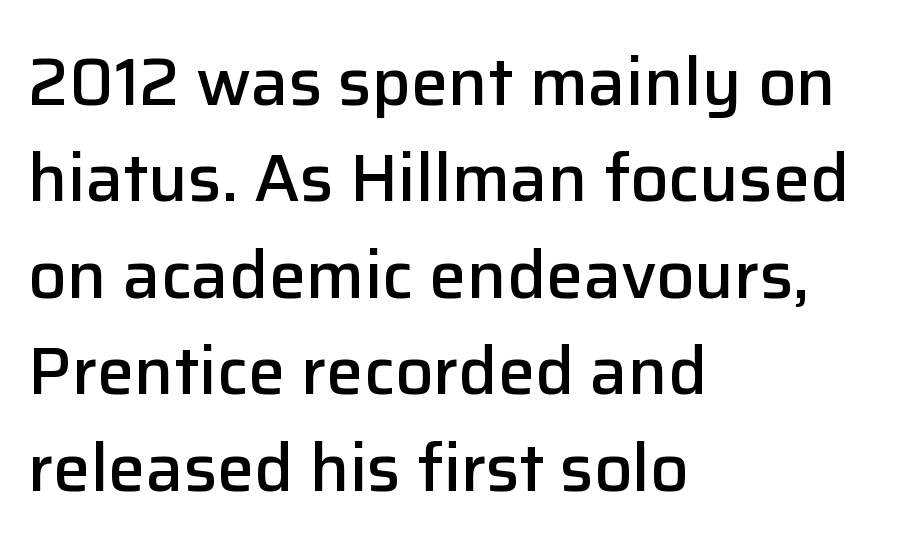
Q: Is the text bold? A: Semi-bold.
Q: Is the text italic (slanted)? A: No, it is upright.
Q: Is the typeface a serif or a sans-serif typeface? A: Sans-serif.
Q: Is the text underlined? A: No.
Q: How is the paragraph aligned? A: Left-aligned.
Q: Is the spacing between letters normal or unusually wide? A: Normal.
Q: Is the spacing between lines tight, normal or loose? A: Normal.
Q: Width (condensed, normal, or wide)? A: Normal.
Q: Stroke contrast? A: Low.
Q: x-height? A: Medium.
Q: Monospaced? A: No.
